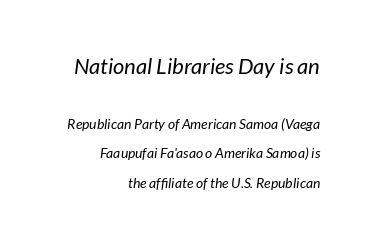
The designer gave the opening block more size than the closing block. The setting favours the right margin, as signatures and pull-quotes sometimes do. Unbolded letterforms with no extra heft. Honestly, there is no underline to notice here at all. Vertically, the passage feels expansive, rows floating well apart.
